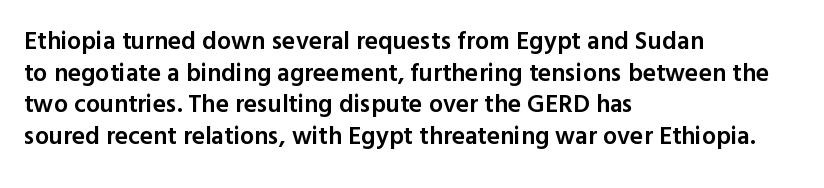
Q: Is the text bold? A: Semi-bold.
Q: Is the text italic (slanted)? A: No, it is upright.
Q: Is the text underlined? A: No.
Q: How is the paragraph aligned? A: Left-aligned.
Q: Is the spacing between letters normal or unusually wide? A: Normal.
Q: Is the spacing between lines tight, normal or loose? A: Normal.
